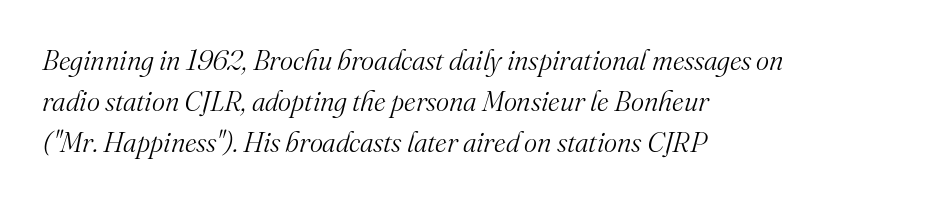
Spacing between characters is what you'd get straight out of the box. These lines are rendered in a variable-pitch font. A typesetter would mark this as italic. Stroke thickness stays within the range of a standard reading face or lighter. The lines are quadded left.
